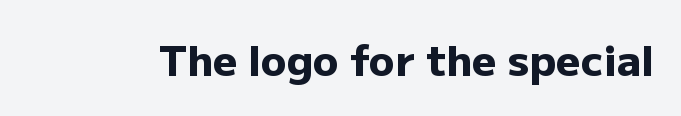
Q: Is the text bold? A: Yes.
Q: Is the text italic (slanted)? A: No, it is upright.
Q: Is the typeface a serif or a sans-serif typeface? A: Sans-serif.
Q: Is the text underlined? A: No.
Q: Is the spacing between letters normal or unusually wide? A: Normal.
Q: Width (condensed, normal, or wide)? A: Normal.
Q: Stroke contrast? A: Low.
Q: x-height? A: Medium.
Q: Monospaced? A: No.
